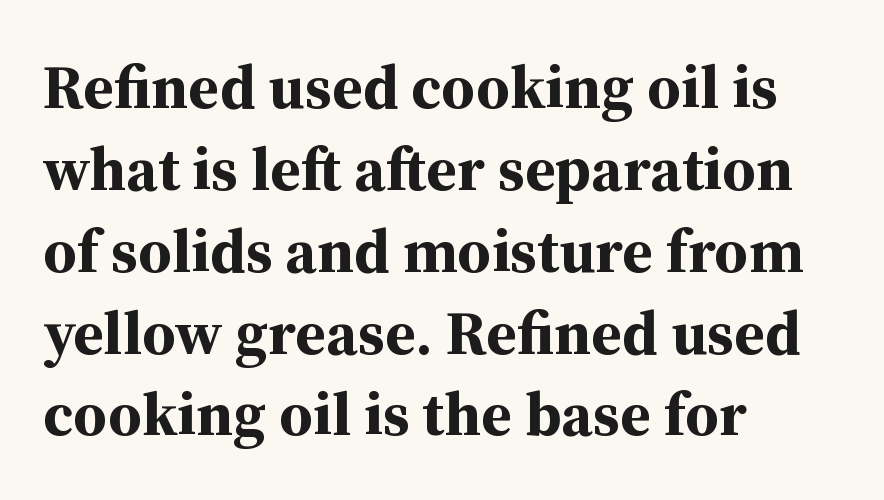
{"serif": "yes", "italic": "no", "bold": "yes", "weight": "bold", "width": "normal", "stroke_contrast": "medium", "x_height": "medium", "monospaced": "no", "underline": "no", "align": "left", "line_spacing": "normal", "line_spacing_ratio": 1.32, "letter_spacing": "normal", "letter_spacing_em": 0.0, "glyph_px": 62}
